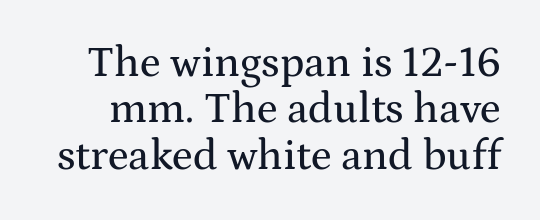
Q: Is the text italic (slanted)? A: No, it is upright.
Q: Is the typeface a serif or a sans-serif typeface? A: Serif.
Q: Is the text underlined? A: No.
Q: Is the spacing between letters normal or unusually wide? A: Normal.
Q: Is the spacing between lines tight, normal or loose? A: Tight.
Q: Width (condensed, normal, or wide)? A: Wide.
Q: Stroke contrast? A: Medium.
Q: x-height? A: Medium.
Q: Monospaced? A: No.
